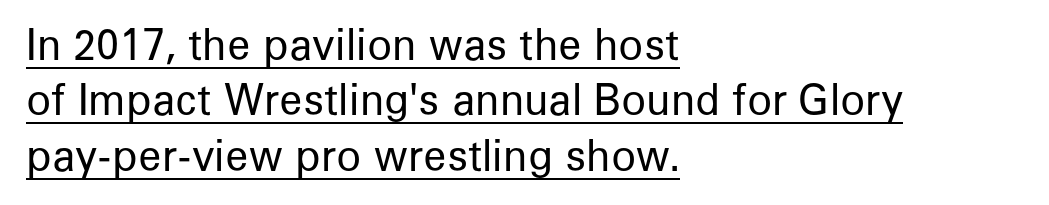
Q: Is the text bold? A: No.
Q: Is the text italic (slanted)? A: No, it is upright.
Q: Is the typeface a serif or a sans-serif typeface? A: Sans-serif.
Q: Is the text underlined? A: Yes.
Q: How is the paragraph aligned? A: Left-aligned.
Q: Is the spacing between letters normal or unusually wide? A: Normal.
Q: Is the spacing between lines tight, normal or loose? A: Normal.
Q: Width (condensed, normal, or wide)? A: Normal.
Q: Stroke contrast? A: Low.
Q: x-height? A: Medium.
Q: Monospaced? A: No.
